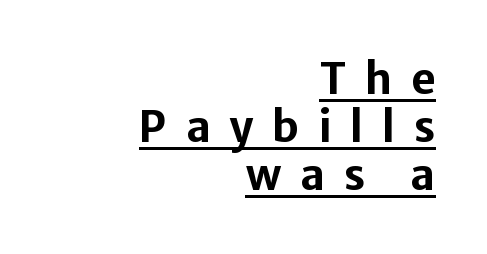
Q: Is the text bold? A: Yes.
Q: Is the text italic (slanted)? A: No, it is upright.
Q: Is the typeface a serif or a sans-serif typeface? A: Sans-serif.
Q: Is the text underlined? A: Yes.
Q: How is the paragraph aligned? A: Right-aligned.
Q: Is the spacing between letters normal or unusually wide? A: Unusually wide.
Q: Is the spacing between lines tight, normal or loose? A: Tight.
Q: Width (condensed, normal, or wide)? A: Normal.
Q: Stroke contrast? A: Low.
Q: x-height? A: Medium.
Q: Monospaced? A: No.
